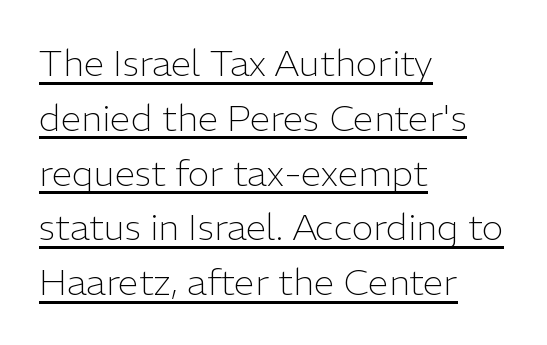
{"serif": "no", "italic": "no", "bold": "no", "weight": "light", "width": "normal", "stroke_contrast": "low", "x_height": "medium", "monospaced": "no", "underline": "yes", "align": "left", "line_spacing": "normal", "line_spacing_ratio": 1.48, "letter_spacing": "normal", "letter_spacing_em": 0.0, "glyph_px": 37}
